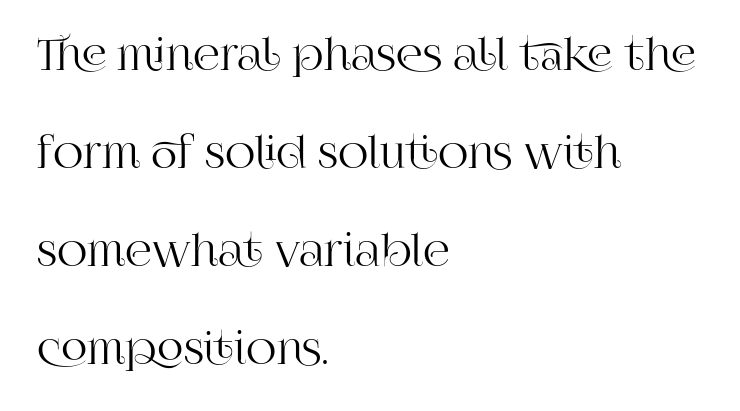
The font's upright variant was chosen for this text. Character widths vary here, with narrow letters taking less room than wide ones. The specimen omits any rule beneath the text block's lines. The face used here is seriffed, in the tradition of book romans. Notice the wide empty band between every row — that's loose leading. Caption: multi-line text, flush left, ragged right.
